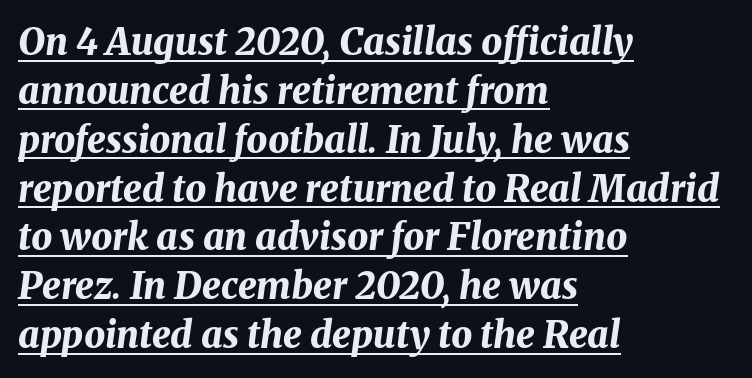
The image shows 37 px bold type, italic (leaning right); set left-aligned, normal line spacing (1.32x), normal letter spacing, underlined; medium stroke contrast and a medium x-height.
